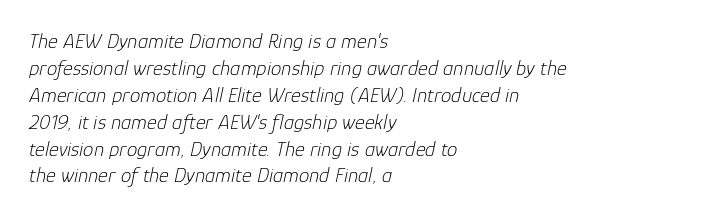
Q: Is the text bold? A: No.
Q: Is the text italic (slanted)? A: Yes, it leans right by about 12 degrees.
Q: Is the text underlined? A: No.
Q: How is the paragraph aligned? A: Left-aligned.
Q: Is the spacing between letters normal or unusually wide? A: Normal.
Q: Is the spacing between lines tight, normal or loose? A: Normal.
